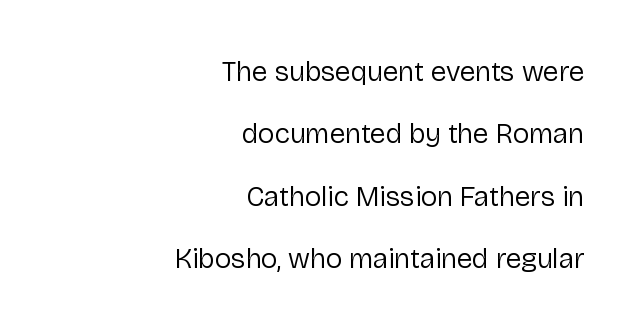
The image shows 28 px regular-weight sans-serif type, upright; set right-aligned, loose line spacing (2.23x), normal letter spacing, not underlined; low stroke contrast and a medium x-height.
